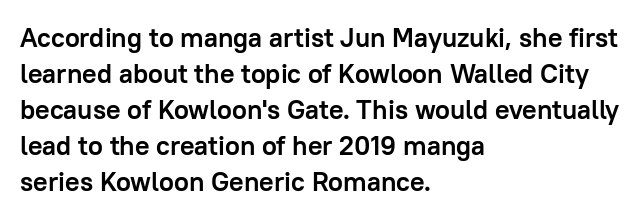
Is there much room between lines? A standard amount, neither cramped nor airy. This rendering features lettering with no underline. The typography opts for an upright posture over an oblique one. Standard letterfit; no display-style spreading of the glyphs. Line starts are locked; line ends wander. Heavy-handed strokes throughout: this text is bold.
